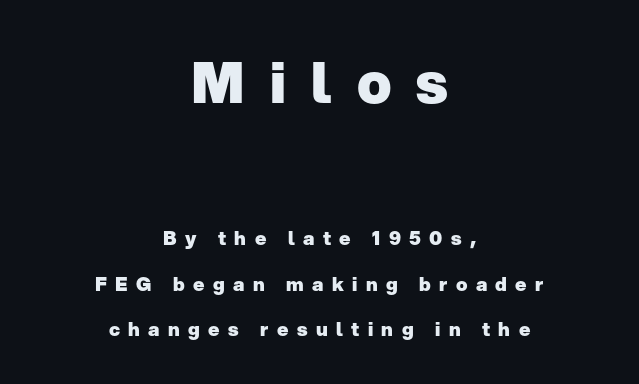
Q: Is the text bold? A: Yes.
Q: Is the text italic (slanted)? A: No, it is upright.
Q: Is the typeface a serif or a sans-serif typeface? A: Sans-serif.
Q: Is the text underlined? A: No.
Q: How is the paragraph aligned? A: Centered.
Q: Is the spacing between letters normal or unusually wide? A: Unusually wide.
Q: Is the spacing between lines tight, normal or loose? A: Loose.
Q: Which block of text is set in a larger size, the first (top) or the second (bottom)? A: The first (top) one.
Q: Width (condensed, normal, or wide)? A: Normal.
Q: Stroke contrast? A: Low.
Q: x-height? A: Medium.
Q: Monospaced? A: No.
